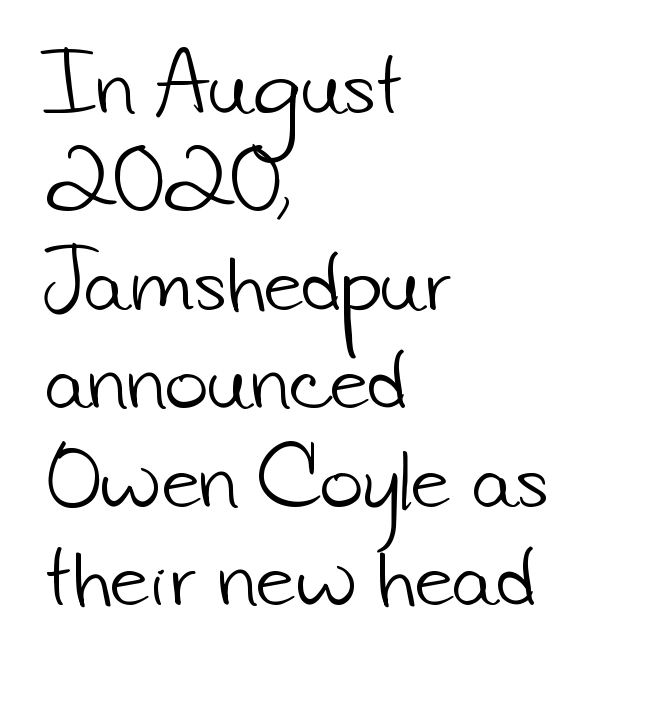
Each word holds together tightly as a unit, with standard inter-letter gaps. Varying glyph widths throughout — classic text-font behaviour. Honestly, the row spacing looks completely unremarkable. The typeface chosen for these lines omits serifs. Counters stay open thanks to moderate or lighter strokes. The zone under the glyphs is completely vacant.
